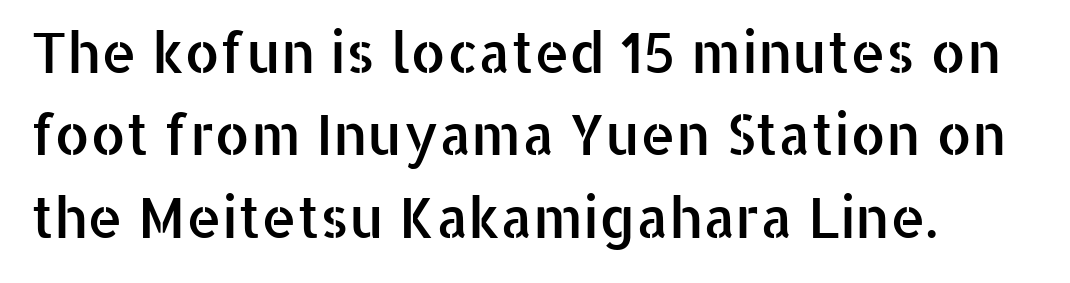
Q: Is the text italic (slanted)? A: No, it is upright.
Q: Is the typeface a serif or a sans-serif typeface? A: Sans-serif.
Q: Is the text underlined? A: No.
Q: How is the paragraph aligned? A: Left-aligned.
Q: Is the spacing between letters normal or unusually wide? A: Normal.
Q: Is the spacing between lines tight, normal or loose? A: Normal.
Q: Width (condensed, normal, or wide)? A: Normal.
Q: Stroke contrast? A: Low.
Q: x-height? A: Medium.
Q: Monospaced? A: No.
